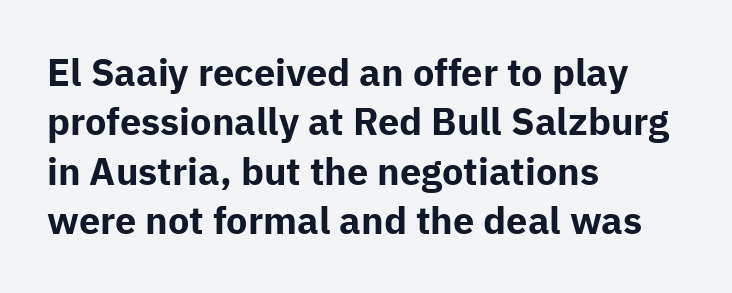
Q: Is the text bold? A: Yes.
Q: Is the text italic (slanted)? A: No, it is upright.
Q: Is the typeface a serif or a sans-serif typeface? A: Sans-serif.
Q: Is the text underlined? A: No.
Q: How is the paragraph aligned? A: Left-aligned.
Q: Is the spacing between letters normal or unusually wide? A: Normal.
Q: Is the spacing between lines tight, normal or loose? A: Normal.
Q: Width (condensed, normal, or wide)? A: Normal.
Q: Stroke contrast? A: Low.
Q: x-height? A: Medium.
Q: Monospaced? A: No.
